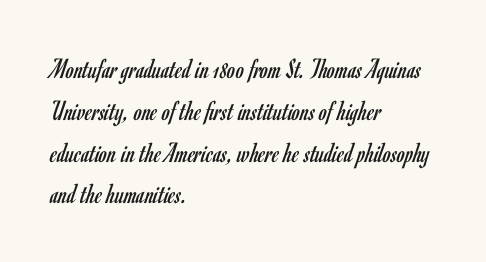
Q: Is the text bold? A: No.
Q: Is the text italic (slanted)? A: Yes.
Q: Is the typeface a serif or a sans-serif typeface? A: Sans-serif.
Q: Is the text underlined? A: No.
Q: How is the paragraph aligned? A: Left-aligned.
Q: Is the spacing between letters normal or unusually wide? A: Normal.
Q: Is the spacing between lines tight, normal or loose? A: Normal.
Q: Width (condensed, normal, or wide)? A: Condensed.
Q: Stroke contrast? A: Low.
Q: x-height? A: Small.
Q: Monospaced? A: No.
